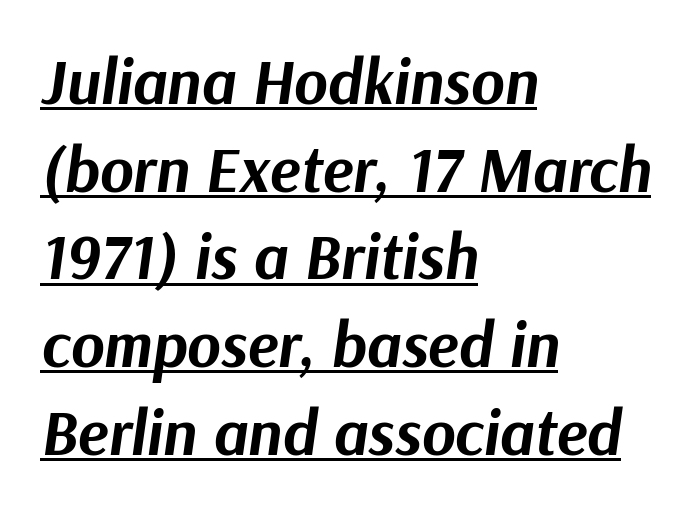
The face used here is proportionally spaced, like ordinary book or web type. A typesetter would mark this as italic. The rendering keeps characters at their native spacing. Plenty of ink on the page — the face is bold. Casual observation: everything's shoved over to the left.
